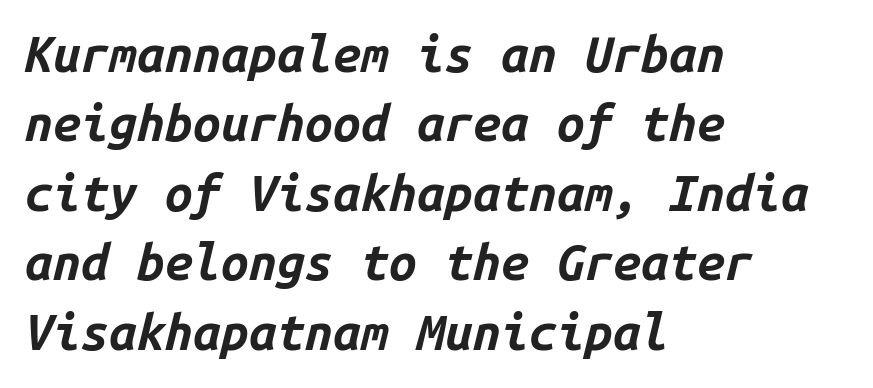
{"italic": "yes", "lean": "right", "slant_degrees": 14, "bold": "yes", "weight": "bold", "width": "normal", "stroke_contrast": "low", "x_height": "medium", "monospaced": "yes", "underline": "no", "align": "left", "line_spacing": "normal", "line_spacing_ratio": 1.39, "letter_spacing": "normal", "letter_spacing_em": 0.0, "glyph_px": 50}
